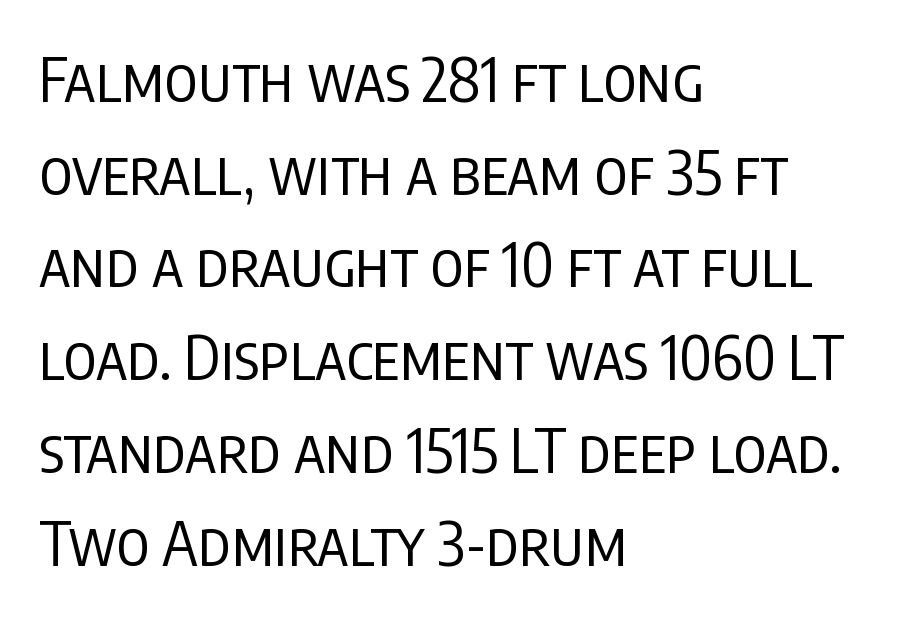
Q: Is the text bold? A: No.
Q: Is the text italic (slanted)? A: No, it is upright.
Q: Is the typeface a serif or a sans-serif typeface? A: Sans-serif.
Q: Is the text underlined? A: No.
Q: How is the paragraph aligned? A: Left-aligned.
Q: Is the spacing between letters normal or unusually wide? A: Normal.
Q: Is the spacing between lines tight, normal or loose? A: Normal.
Q: Width (condensed, normal, or wide)? A: Condensed.
Q: Stroke contrast? A: Low.
Q: x-height? A: Large.
Q: Monospaced? A: No.
